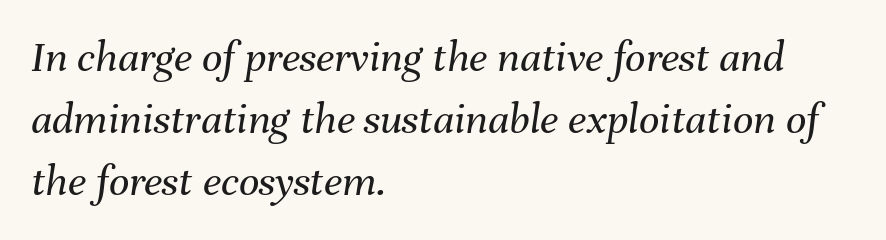
The image shows 45 px regular-weight type, italic (leaning right); set left-aligned, normal line spacing (1.38x), normal letter spacing, not underlined; medium stroke contrast and a medium x-height.
